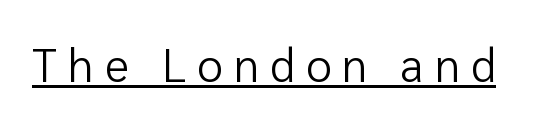
{"serif": "no", "italic": "no", "bold": "no", "weight": "regular", "width": "normal", "stroke_contrast": "low", "x_height": "medium", "monospaced": "no", "underline": "yes", "letter_spacing": "wide", "letter_spacing_em": 0.24, "glyph_px": 46}
